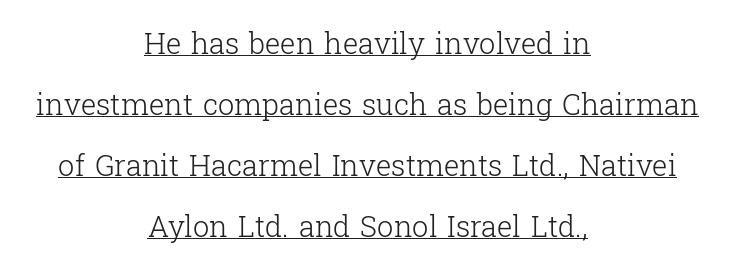
The image shows 29 px light serif type, upright; set centered, loose line spacing (2.1x), normal letter spacing, underlined; low stroke contrast and a medium x-height.
